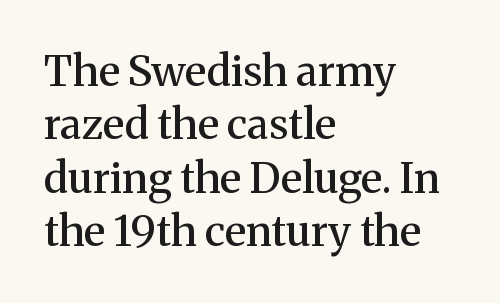
The face used here is proportionally spaced, like ordinary book or web type. What stands out about the letter spacing? Nothing — it is the standard amount. The words here are not underlined. The text was rendered using a seriffed face with decorative stroke endings. The leading is moderate, giving the passage an even texture. A typesetter would mark this as roman, not italic.
